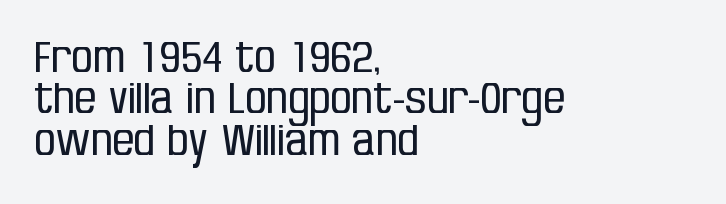
Does the leading feel generous? Not at all — it's pinched. Classification — sans serif. Does the lettering tilt? It doesn't — this is upright. Each stroke keeps to a modest, everyday thickness or less. Each word holds together tightly as a unit, with standard inter-letter gaps. Here the designer chose a conventional face with non-uniform glyph widths.
